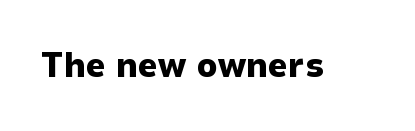
The image shows 35 px heavy sans-serif type, upright; set normal letter spacing, not underlined; low stroke contrast and a medium x-height.
